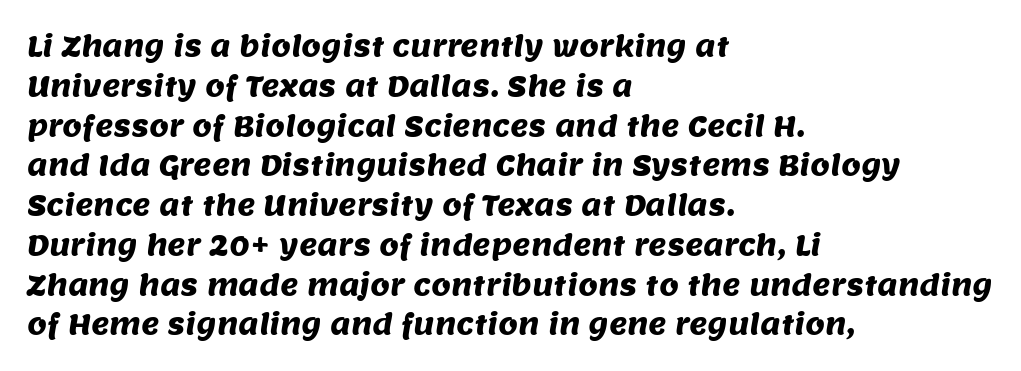
{"serif": "no", "width": "normal", "stroke_contrast": "medium", "x_height": "large", "monospaced": "no", "underline": "no", "align": "left", "line_spacing": "normal", "line_spacing_ratio": 1.42, "letter_spacing": "normal", "letter_spacing_em": 0.0, "glyph_px": 28}
